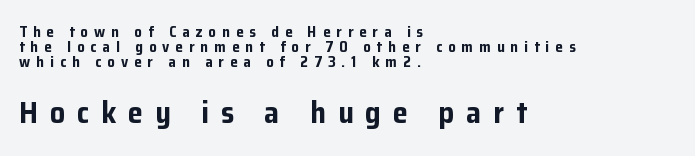
{"serif": "no", "italic": "no", "bold": "yes", "weight": "bold", "width": "normal", "stroke_contrast": "low", "x_height": "medium", "monospaced": "no", "underline": "no", "align": "left", "line_spacing": "tight", "line_spacing_ratio": 1.0, "letter_spacing": "wide", "letter_spacing_em": 0.4, "larger_block": "second", "size_ratio": 2.0, "glyph_px": 30}
